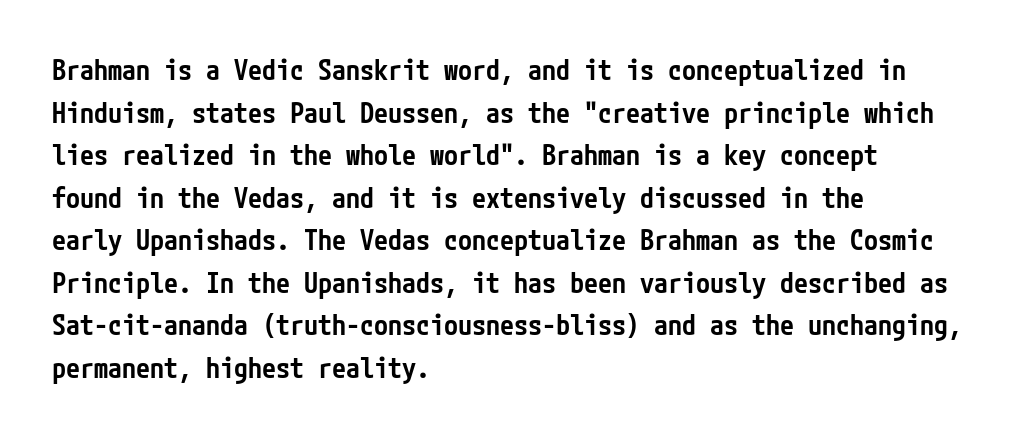
Q: Is the text bold? A: Semi-bold.
Q: Is the text italic (slanted)? A: No, it is upright.
Q: Is the typeface a serif or a sans-serif typeface? A: Sans-serif.
Q: Is the text underlined? A: No.
Q: How is the paragraph aligned? A: Left-aligned.
Q: Is the spacing between letters normal or unusually wide? A: Normal.
Q: Is the spacing between lines tight, normal or loose? A: Normal.
Q: Width (condensed, normal, or wide)? A: Condensed.
Q: Stroke contrast? A: Low.
Q: x-height? A: Medium.
